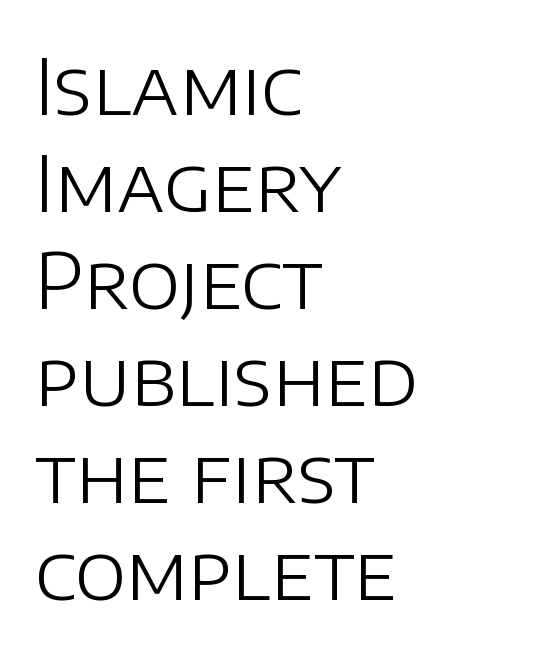
Q: Is the text bold? A: No.
Q: Is the text italic (slanted)? A: No, it is upright.
Q: Is the typeface a serif or a sans-serif typeface? A: Sans-serif.
Q: Is the text underlined? A: No.
Q: How is the paragraph aligned? A: Left-aligned.
Q: Is the spacing between letters normal or unusually wide? A: Normal.
Q: Is the spacing between lines tight, normal or loose? A: Normal.
Q: Width (condensed, normal, or wide)? A: Normal.
Q: Stroke contrast? A: Low.
Q: x-height? A: Large.
Q: Monospaced? A: No.
